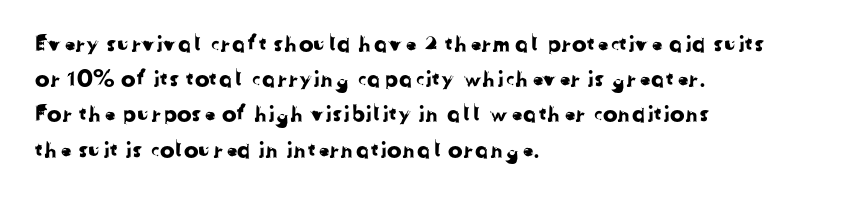
{"underline": "no", "align": "left", "line_spacing": "normal", "line_spacing_ratio": 1.6, "letter_spacing": "normal", "letter_spacing_em": 0.0, "glyph_px": 22}
